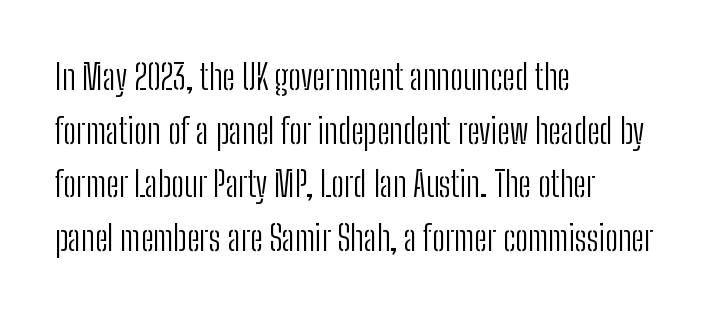
Q: Is the text bold? A: No.
Q: Is the text italic (slanted)? A: No, it is upright.
Q: Is the typeface a serif or a sans-serif typeface? A: Sans-serif.
Q: Is the text underlined? A: No.
Q: How is the paragraph aligned? A: Left-aligned.
Q: Is the spacing between letters normal or unusually wide? A: Normal.
Q: Is the spacing between lines tight, normal or loose? A: Normal.
Q: Width (condensed, normal, or wide)? A: Condensed.
Q: Stroke contrast? A: Low.
Q: x-height? A: Medium.
Q: Monospaced? A: No.
